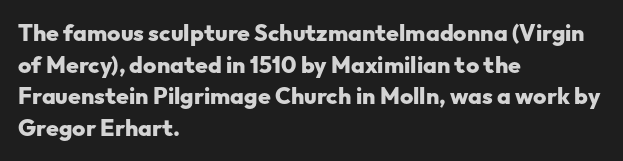
Q: Is the text bold? A: Yes.
Q: Is the text italic (slanted)? A: No, it is upright.
Q: Is the text underlined? A: No.
Q: How is the paragraph aligned? A: Left-aligned.
Q: Is the spacing between letters normal or unusually wide? A: Normal.
Q: Is the spacing between lines tight, normal or loose? A: Normal.
